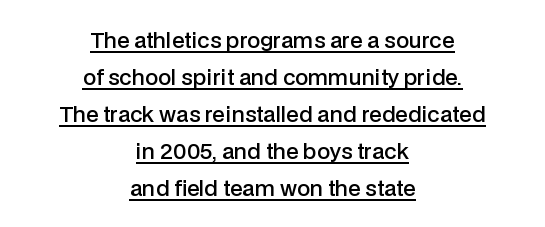
Q: Is the text bold? A: Semi-bold.
Q: Is the text italic (slanted)? A: No, it is upright.
Q: Is the text underlined? A: Yes.
Q: How is the paragraph aligned? A: Centered.
Q: Is the spacing between letters normal or unusually wide? A: Normal.
